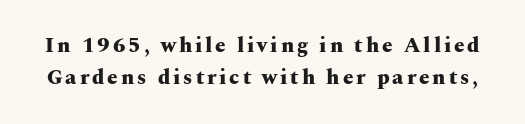
The area under the type is left untouched. Students, this is bold: see how much ink each stroke carries. Interline gaps are of average width in this sample. Do the letters lean? They stand straight.
